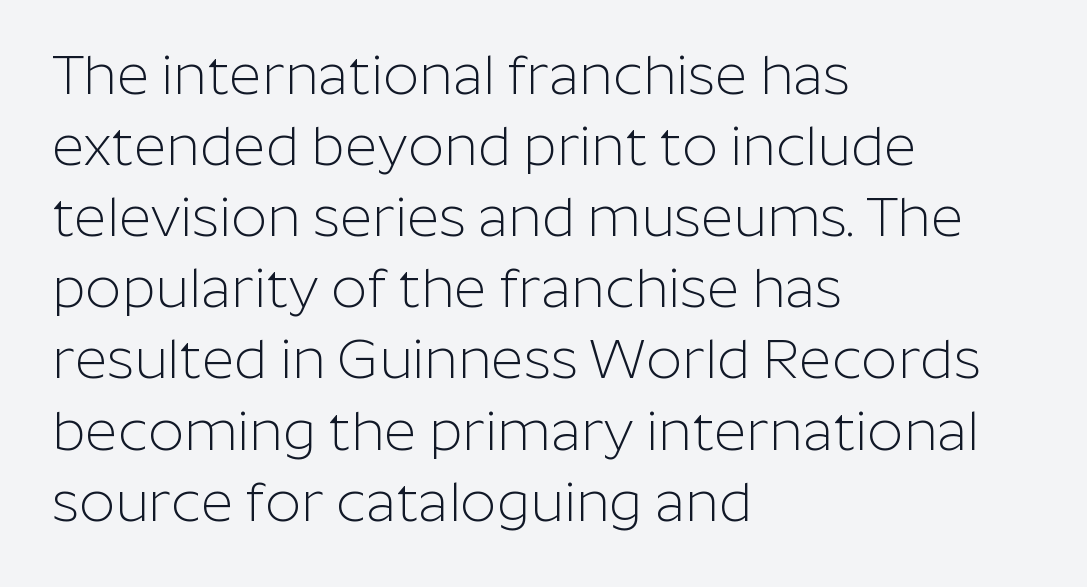
The image shows 56 px light sans-serif type, upright; set left-aligned, normal line spacing (1.27x), normal letter spacing, not underlined; low stroke contrast and a medium x-height.
